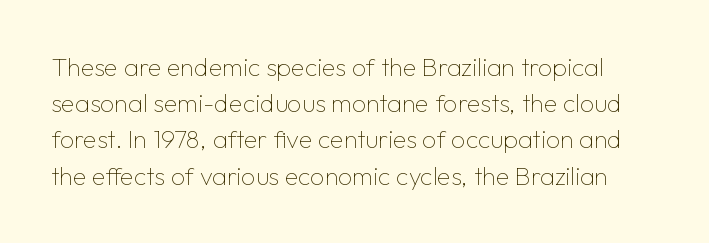
Vertical spacing — default. Weight: not bold — regular or lighter. Posture: vertical. Letter spacing: default. The zone under the glyphs is completely vacant.
